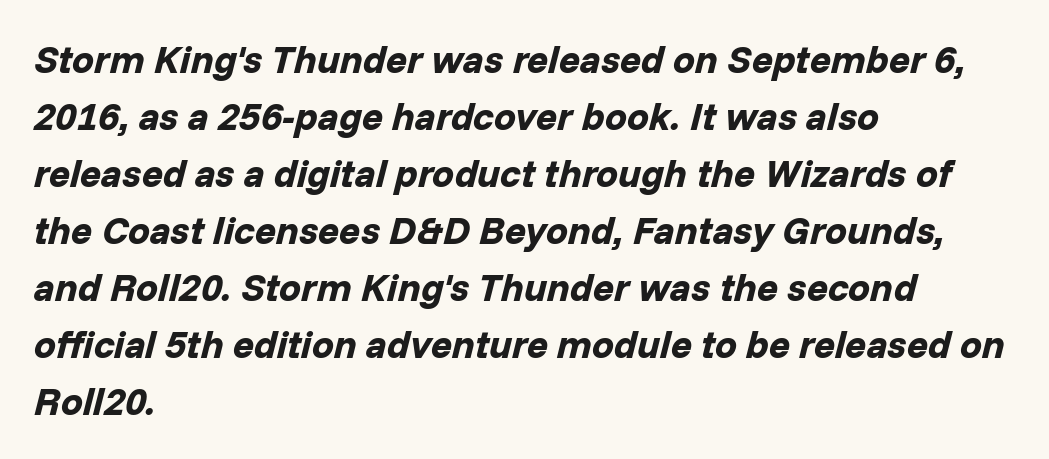
Q: Is the text bold? A: Yes.
Q: Is the text italic (slanted)? A: Yes, it leans right by about 14 degrees.
Q: Is the text underlined? A: No.
Q: How is the paragraph aligned? A: Left-aligned.
Q: Is the spacing between letters normal or unusually wide? A: Normal.
Q: Is the spacing between lines tight, normal or loose? A: Normal.
Q: Width (condensed, normal, or wide)? A: Normal.
Q: Stroke contrast? A: Low.
Q: x-height? A: Medium.
Q: Monospaced? A: No.
